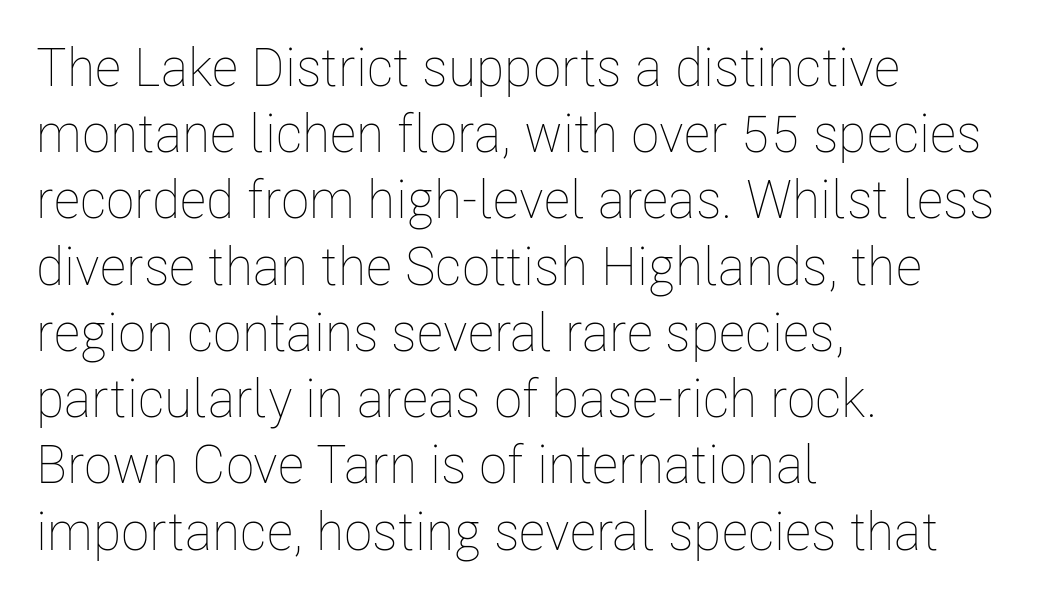
Q: Is the text bold? A: No.
Q: Is the text italic (slanted)? A: No, it is upright.
Q: Is the text underlined? A: No.
Q: How is the paragraph aligned? A: Left-aligned.
Q: Is the spacing between letters normal or unusually wide? A: Normal.
Q: Is the spacing between lines tight, normal or loose? A: Normal.
Q: Width (condensed, normal, or wide)? A: Condensed.
Q: Stroke contrast? A: Low.
Q: x-height? A: Medium.
Q: Monospaced? A: No.
